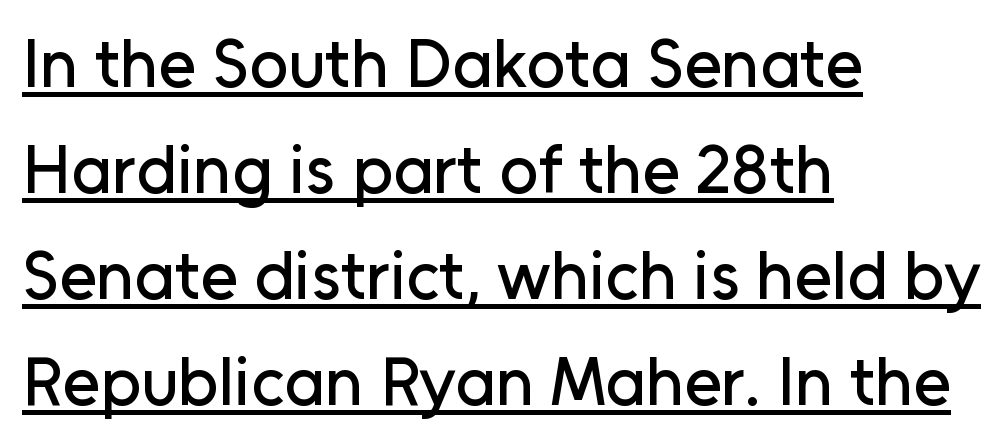
Q: Is the text italic (slanted)? A: No, it is upright.
Q: Is the typeface a serif or a sans-serif typeface? A: Sans-serif.
Q: Is the text underlined? A: Yes.
Q: How is the paragraph aligned? A: Left-aligned.
Q: Is the spacing between letters normal or unusually wide? A: Normal.
Q: Is the spacing between lines tight, normal or loose? A: Normal.
Q: Width (condensed, normal, or wide)? A: Normal.
Q: Stroke contrast? A: Low.
Q: x-height? A: Medium.
Q: Monospaced? A: No.
